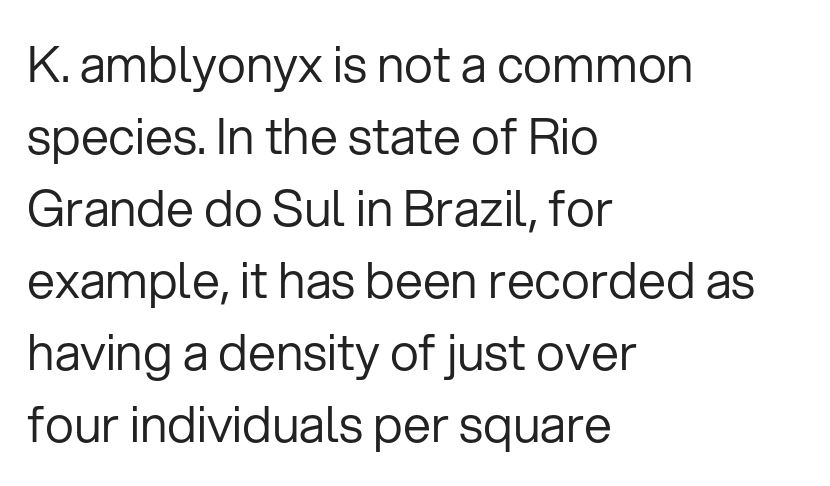
{"serif": "no", "italic": "no", "bold": "no", "weight": "regular", "width": "normal", "stroke_contrast": "low", "x_height": "medium", "monospaced": "no", "underline": "no", "align": "left", "line_spacing": "normal", "line_spacing_ratio": 1.44, "letter_spacing": "normal", "letter_spacing_em": 0.0, "glyph_px": 50}
